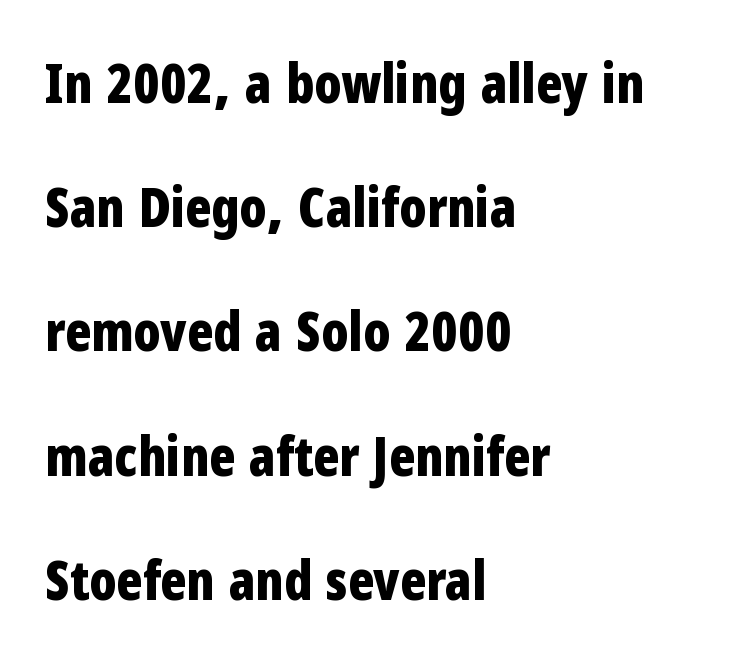
This sample has the flowing, uneven cadence of proportional lettering. The characters look thick and weighty, a clear bold. Quick note: interline space is abundant. Every row of glyphs begins at an identical x-position on the left. Examine the stroke ends and you'll find no serifs. The passage shown has conventional tracking throughout.
